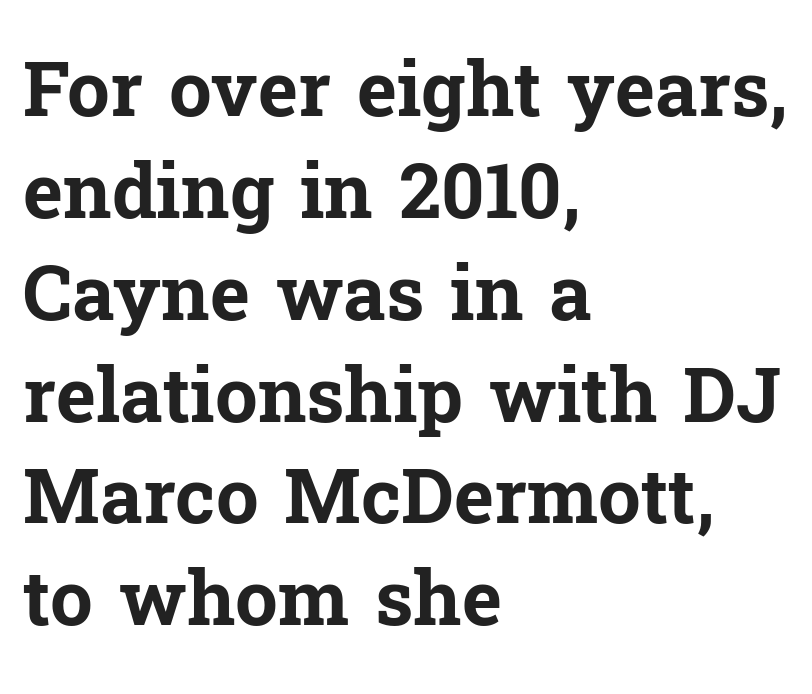
Q: Is the text bold? A: Yes.
Q: Is the text italic (slanted)? A: No, it is upright.
Q: Is the typeface a serif or a sans-serif typeface? A: Serif.
Q: Is the text underlined? A: No.
Q: How is the paragraph aligned? A: Left-aligned.
Q: Is the spacing between letters normal or unusually wide? A: Normal.
Q: Is the spacing between lines tight, normal or loose? A: Normal.
Q: Width (condensed, normal, or wide)? A: Normal.
Q: Stroke contrast? A: Low.
Q: x-height? A: Medium.
Q: Monospaced? A: No.
